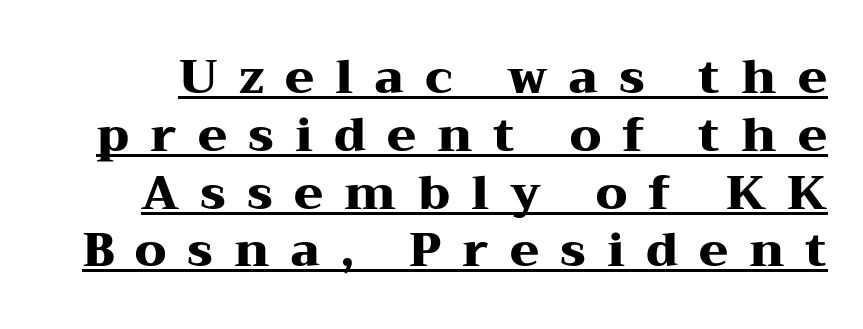
You could only call the tracking loose — the letters float apart. The rendering uses natural spacing where letterforms have individual widths. The designer went with a serif here, giving each stem small feet. Nope, not italic — everything's standing straight. The rendering uses the underline text-decoration.
